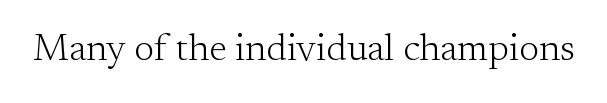
{"serif": "yes", "italic": "no", "bold": "no", "weight": "light", "width": "normal", "stroke_contrast": "medium", "x_height": "small", "monospaced": "no", "underline": "no", "letter_spacing": "normal", "letter_spacing_em": 0.0, "glyph_px": 38}
